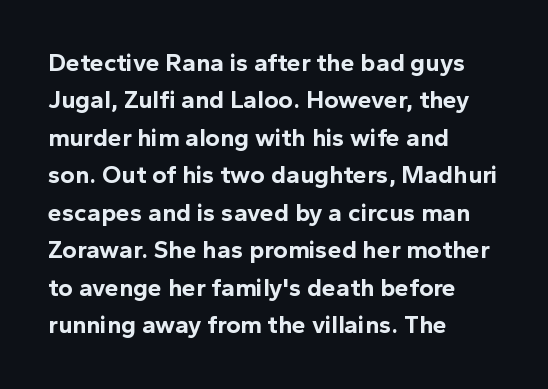
Baseline-to-baseline distance is the conventional proportion of letter height. The typesetter chose a ragged-right arrangement here. The zone under the glyphs is completely vacant. Typesetter's note: full bold, strokes at maximum text heaviness. In terms of posture, this sample is upright. The horizontal fit of the characters is conventional and even.
